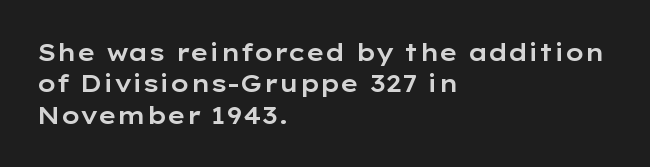
Here the glyphs are tracked normally, forming tight word shapes. Type without underlining. A roman cut, with each character standing at attention. A classic flush-left, rag-right setting is used for this passage.
